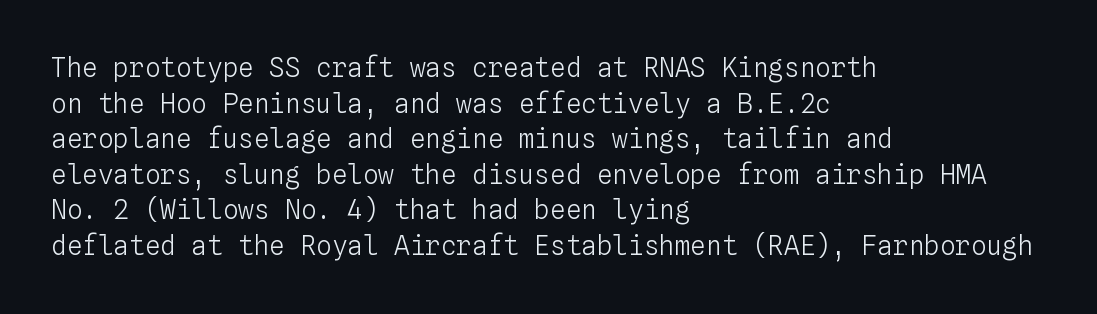
Q: Is the text bold? A: No.
Q: Is the text italic (slanted)? A: No, it is upright.
Q: Is the text underlined? A: No.
Q: How is the paragraph aligned? A: Left-aligned.
Q: Is the spacing between letters normal or unusually wide? A: Normal.
Q: Is the spacing between lines tight, normal or loose? A: Normal.
